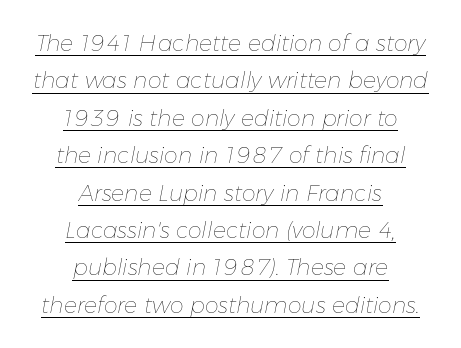
Underlined type. Every row of glyphs is offset so its center matches the block's center. A quiet, ordinary-to-light weight characterises the typeface. Regular leading. The face used here has a pronounced slope to its letters.
